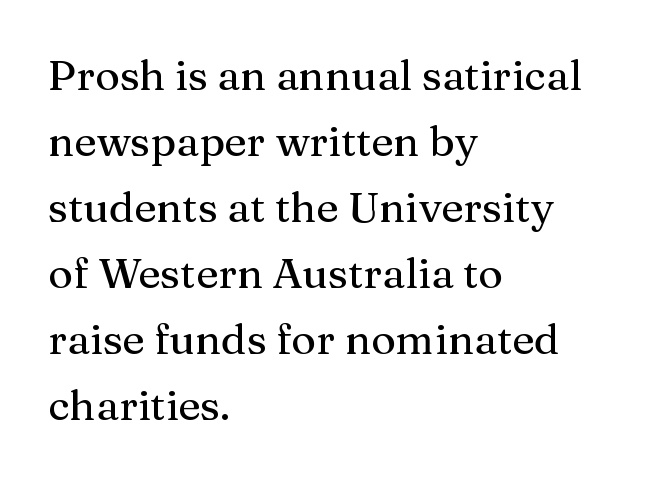
The image shows 42 px serif type, upright; set left-aligned, normal line spacing (1.57x), normal letter spacing, not underlined; medium stroke contrast and a medium x-height.
